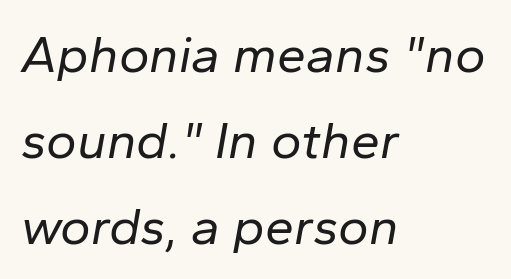
{"italic": "yes", "lean": "right", "slant_degrees": 10, "bold": "no", "weight": "regular", "width": "normal", "stroke_contrast": "low", "x_height": "medium", "monospaced": "no", "underline": "no", "align": "left", "line_spacing": "normal", "line_spacing_ratio": 1.65, "letter_spacing": "normal", "letter_spacing_em": 0.0, "glyph_px": 52}
